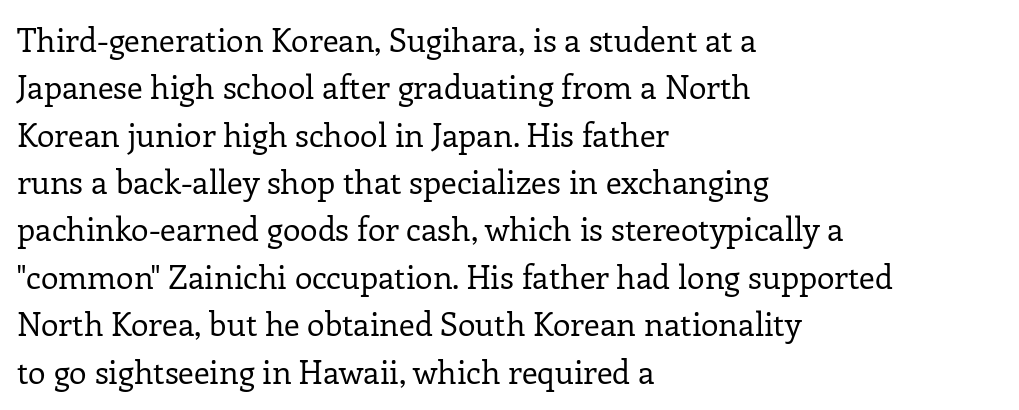
The image shows 32 px regular-weight serif type, upright; set left-aligned, normal line spacing (1.48x), normal letter spacing, not underlined; low stroke contrast and a medium x-height.
